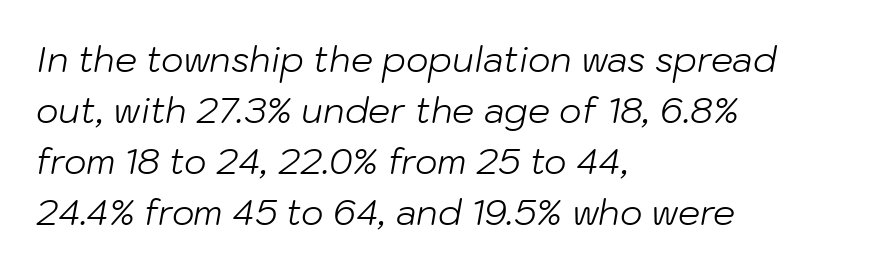
{"italic": "yes", "lean": "right", "slant_degrees": 10, "bold": "no", "weight": "light", "width": "normal", "stroke_contrast": "low", "x_height": "medium", "monospaced": "no", "underline": "no", "align": "left", "line_spacing": "normal", "line_spacing_ratio": 1.46, "letter_spacing": "normal", "letter_spacing_em": 0.0, "glyph_px": 35}
